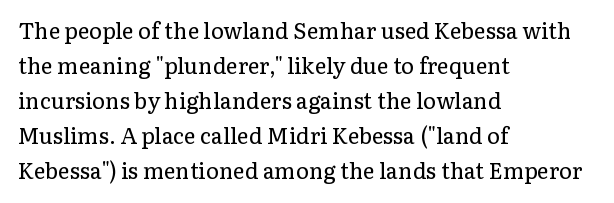
The image shows 22 px text type, upright; set left-aligned, normal line spacing (1.59x), normal letter spacing, not underlined.
